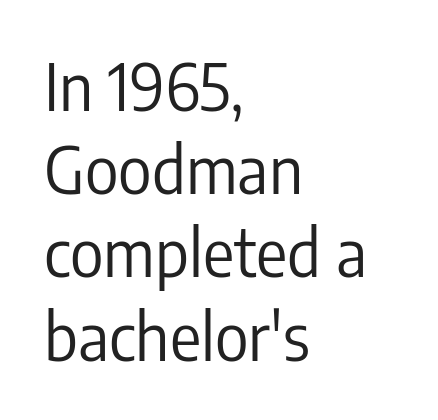
Typographically, this falls in the sans-serif category. The passage shown has conventional tracking throughout. The type sits square on the baseline with zero lean. Visually the block forms a straight wall on the left and a jagged coastline on the right. Is this a heavy cut? Hardly; it is regular or lighter.
